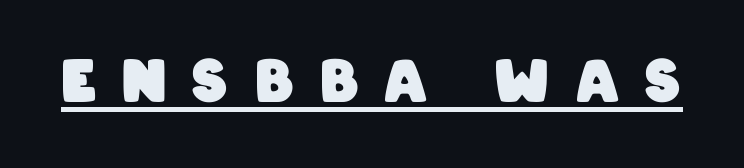
The image shows 57 px heavy, condensed sans-serif type; set unusually wide letter spacing (+0.47 em), underlined; low stroke contrast and a large x-height.
